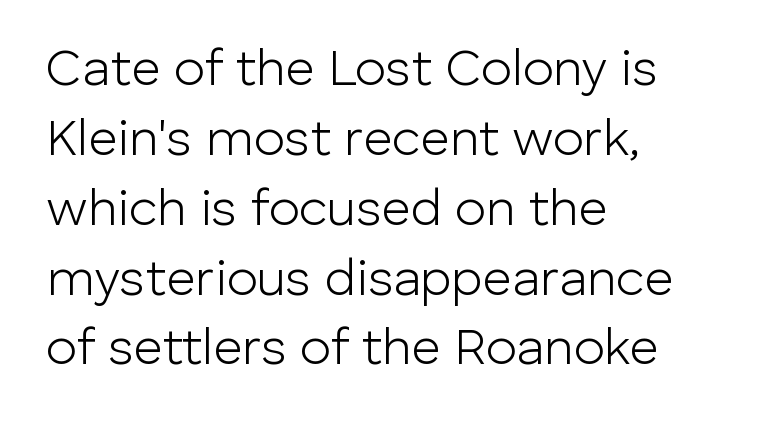
{"serif": "no", "italic": "no", "bold": "no", "weight": "light", "width": "normal", "stroke_contrast": "low", "x_height": "medium", "monospaced": "no", "underline": "no", "align": "left", "line_spacing": "normal", "line_spacing_ratio": 1.37, "letter_spacing": "normal", "letter_spacing_em": 0.0, "glyph_px": 51}
